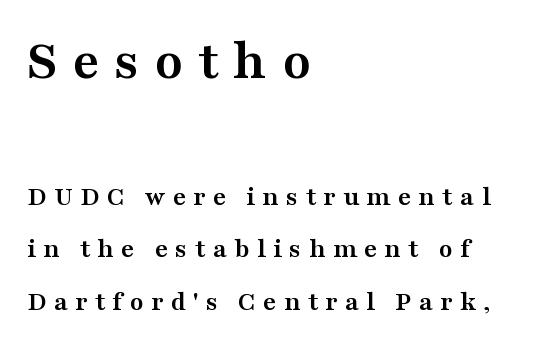
The image shows 57 px semibold, wide serif type, upright; set left-aligned, line spacing 1.88x, unusually wide letter spacing (+0.26 em), not underlined; the first (top) block is 2.04x larger; medium stroke contrast and a medium x-height.
